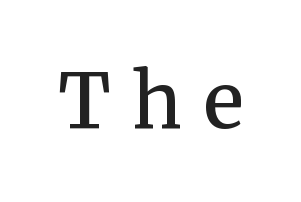
The image shows 76 px semibold serif type, upright; set unusually wide letter spacing (+0.28 em), not underlined; medium stroke contrast and a medium x-height.
